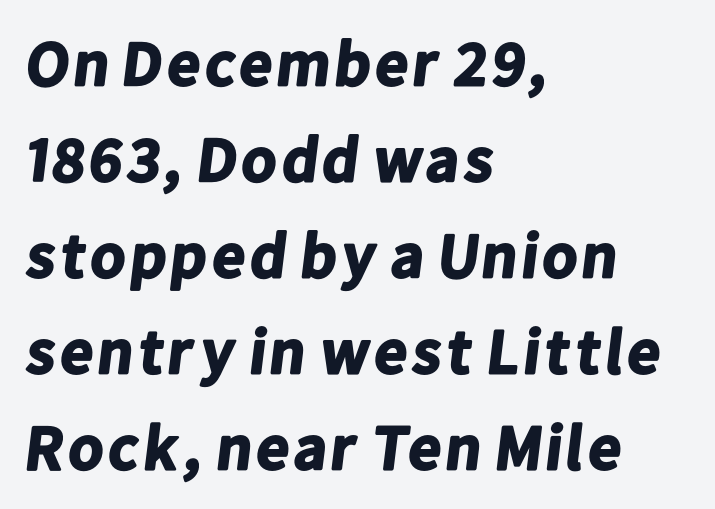
Q: Is the text bold? A: Yes.
Q: Is the typeface a serif or a sans-serif typeface? A: Sans-serif.
Q: Is the text underlined? A: No.
Q: How is the paragraph aligned? A: Left-aligned.
Q: Is the spacing between letters normal or unusually wide? A: Normal.
Q: Is the spacing between lines tight, normal or loose? A: Normal.
Q: Width (condensed, normal, or wide)? A: Normal.
Q: Stroke contrast? A: Low.
Q: x-height? A: Medium.
Q: Monospaced? A: No.
